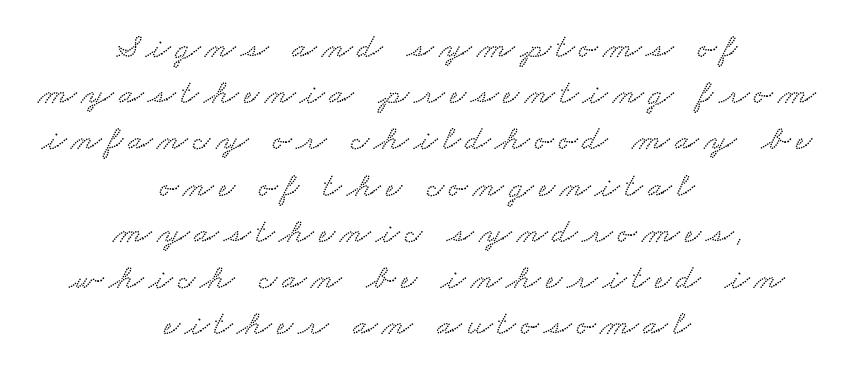
{"serif": "yes", "width": "wide", "stroke_contrast": "low", "x_height": "small", "monospaced": "no", "underline": "no", "align": "center", "line_spacing": "normal", "line_spacing_ratio": 1.32, "glyph_px": 35}
